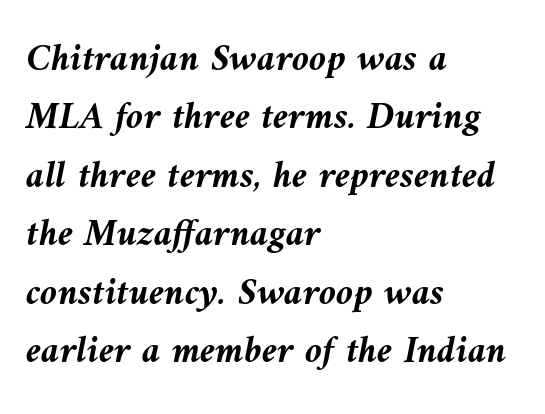
The image shows 39 px semibold type, italic (leaning left); set left-aligned, normal line spacing (1.5x), normal letter spacing, not underlined; medium stroke contrast and a medium x-height.
